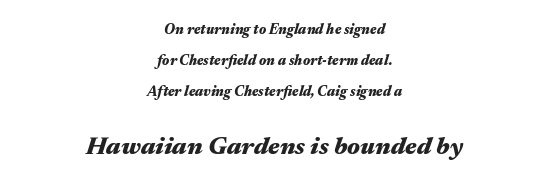
Default kerning and tracking; the words read as compact shapes. Decoration check: the copy has no underline. Leftover space on each line is divided equally before and after the words. Style check: oblique. The characters look thick and weighty, a clear bold.
